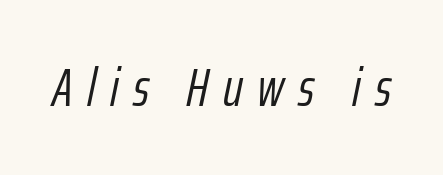
Q: Is the text bold? A: No.
Q: Is the text italic (slanted)? A: Yes, it leans right by about 12 degrees.
Q: Is the text underlined? A: No.
Q: Is the spacing between letters normal or unusually wide? A: Unusually wide.
Q: Width (condensed, normal, or wide)? A: Condensed.
Q: Stroke contrast? A: Low.
Q: x-height? A: Medium.
Q: Monospaced? A: No.
